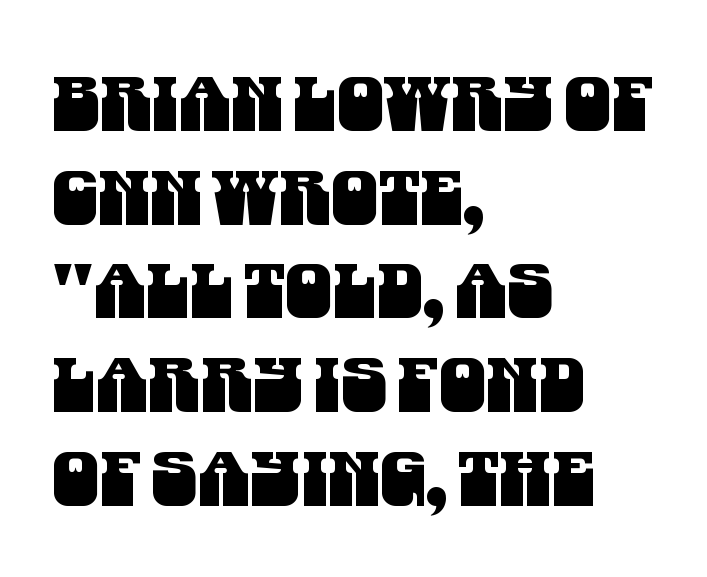
Baseline-to-baseline distance is the conventional proportion of letter height. Leftover space on each line is placed entirely after the last word. You could call the tracking neutral — neither tight nor loose. The string is rendered with underlining switched off.
